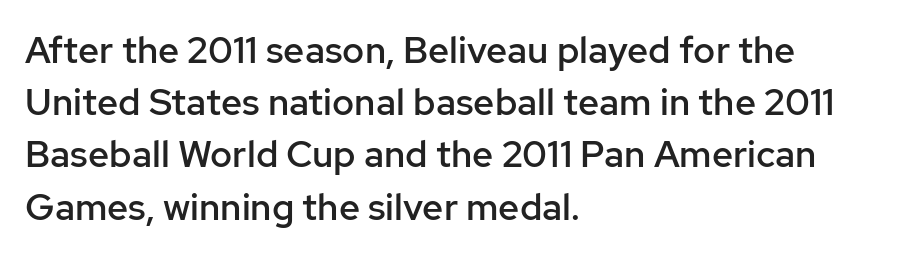
The image shows 37 px semibold sans-serif type, upright; set left-aligned, normal line spacing (1.41x), normal letter spacing, not underlined; low stroke contrast and a medium x-height.
